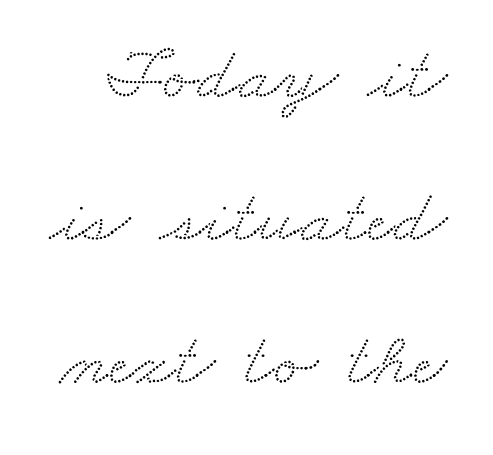
{"serif": "yes", "width": "wide", "stroke_contrast": "medium", "x_height": "small", "monospaced": "no", "underline": "no", "line_spacing": "loose", "line_spacing_ratio": 1.91, "letter_spacing": "normal", "letter_spacing_em": 0.0, "glyph_px": 75}
